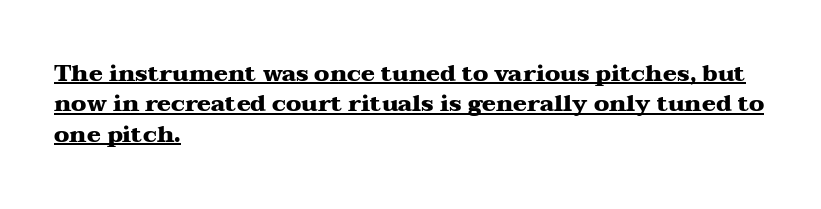
The image shows 23 px bold type, upright; set left-aligned, normal line spacing (1.32x), normal letter spacing, underlined.
